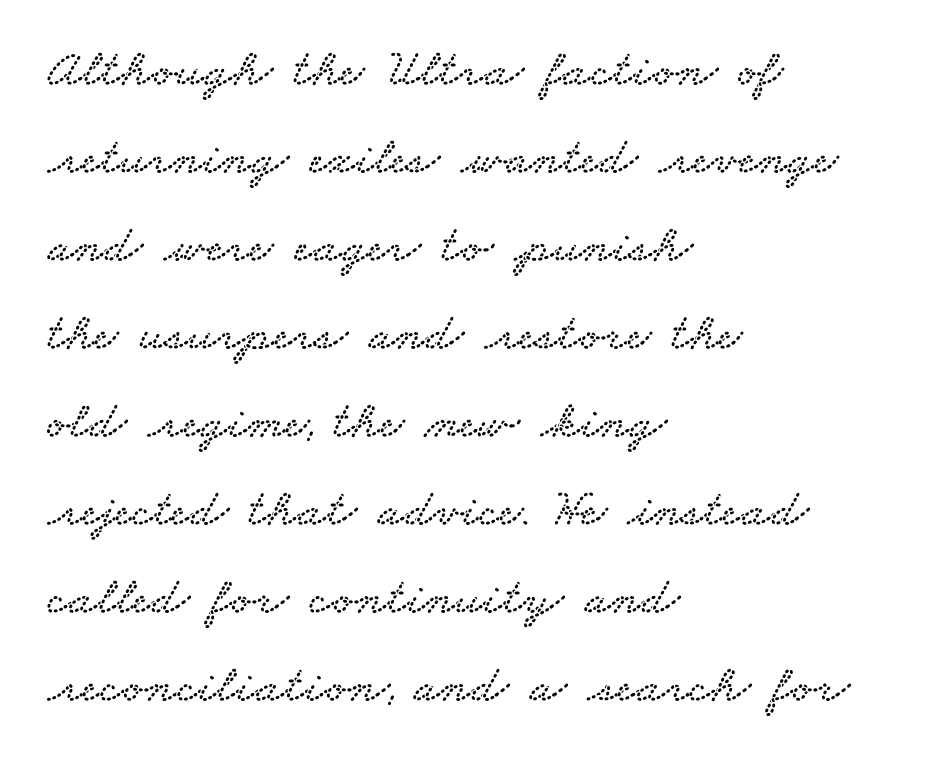
The image shows 53 px wide type; set left-aligned, normal line spacing (1.66x), normal letter spacing, not underlined; low stroke contrast and a small x-height.
